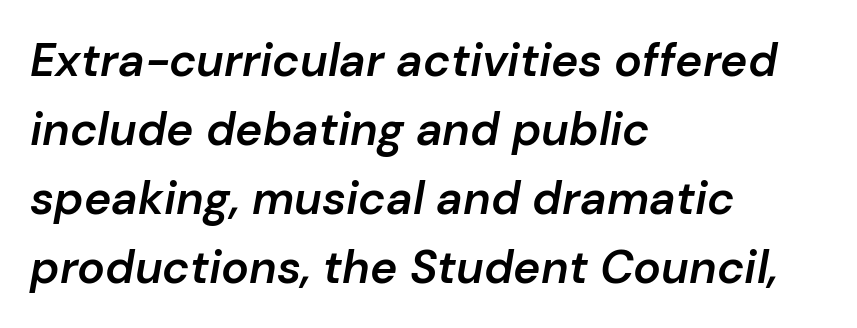
The image shows 46 px semibold type, italic (leaning right); set left-aligned, normal line spacing (1.5x), normal letter spacing, not underlined; low stroke contrast and a medium x-height.
